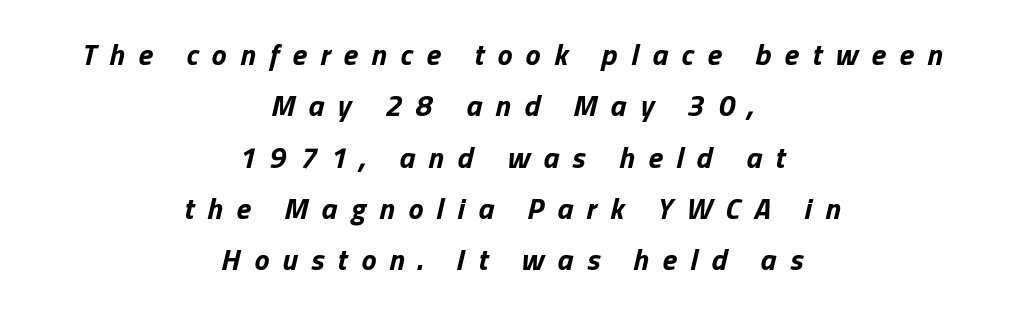
Q: Is the text bold? A: Yes.
Q: Is the text italic (slanted)? A: Yes, it leans right by about 13 degrees.
Q: Is the text underlined? A: No.
Q: How is the paragraph aligned? A: Centered.
Q: Is the spacing between letters normal or unusually wide? A: Unusually wide.
Q: Width (condensed, normal, or wide)? A: Normal.
Q: Stroke contrast? A: Low.
Q: x-height? A: Medium.
Q: Monospaced? A: No.
